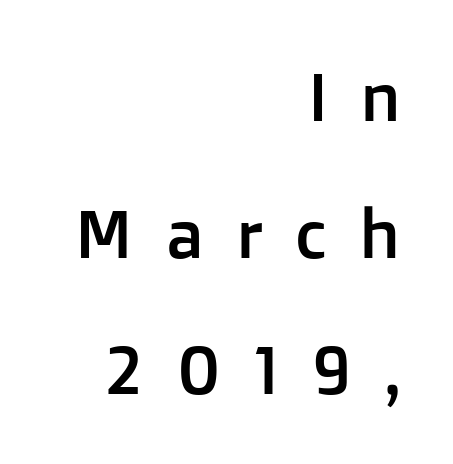
Q: Is the text italic (slanted)? A: No, it is upright.
Q: Is the typeface a serif or a sans-serif typeface? A: Sans-serif.
Q: Is the text underlined? A: No.
Q: How is the paragraph aligned? A: Right-aligned.
Q: Is the spacing between letters normal or unusually wide? A: Unusually wide.
Q: Is the spacing between lines tight, normal or loose? A: Loose.
Q: Width (condensed, normal, or wide)? A: Normal.
Q: Stroke contrast? A: Low.
Q: x-height? A: Medium.
Q: Monospaced? A: No.
